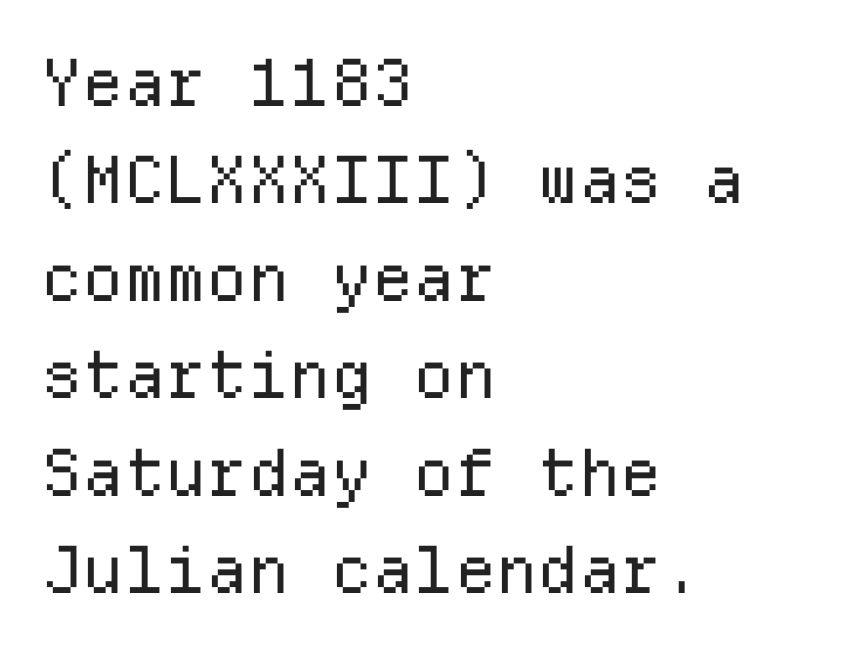
Stroke mass is kept to a normal reading level or below. It's the straight-up-and-down kind of type. What's the leading like? Ordinary, nothing unusual. The passage shown is typed in a monospace face where columns stay perfectly aligned. Descenders hang freely into open space. The text block is weighted toward the left margin, trailing off unevenly rightward.
